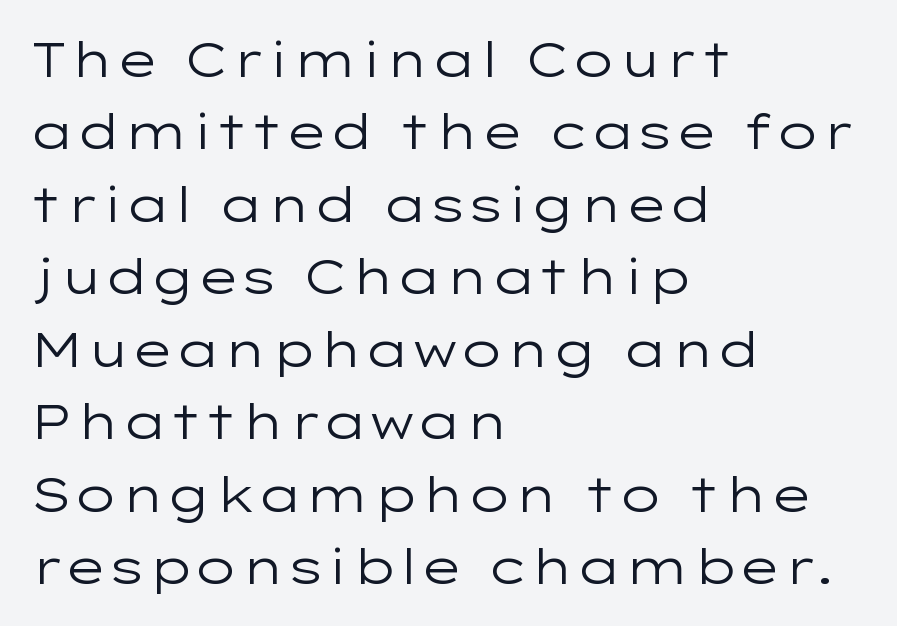
Q: Is the text bold? A: No.
Q: Is the text italic (slanted)? A: No, it is upright.
Q: Is the typeface a serif or a sans-serif typeface? A: Sans-serif.
Q: Is the text underlined? A: No.
Q: How is the paragraph aligned? A: Left-aligned.
Q: Is the spacing between letters normal or unusually wide? A: Normal.
Q: Is the spacing between lines tight, normal or loose? A: Normal.
Q: Width (condensed, normal, or wide)? A: Wide.
Q: Stroke contrast? A: Low.
Q: x-height? A: Medium.
Q: Monospaced? A: No.
